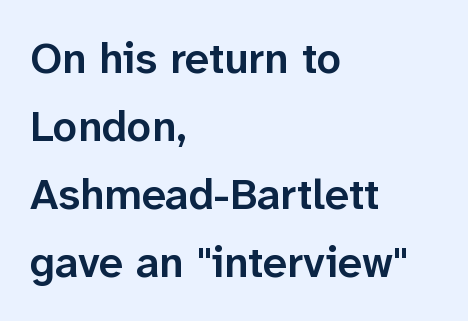
{"serif": "no", "italic": "no", "bold": "semi", "weight": "semibold", "width": "normal", "stroke_contrast": "low", "x_height": "medium", "monospaced": "no", "underline": "no", "align": "left", "line_spacing": "normal", "line_spacing_ratio": 1.58, "letter_spacing": "normal", "letter_spacing_em": 0.0, "glyph_px": 43}
